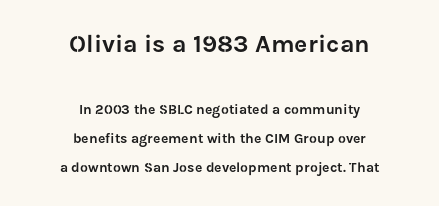
Quick note: not italic, upright. Leftover space on each line is divided equally before and after the words. Honestly, the letter spacing is just normal — you wouldn't notice it. Look at the glyph heights: the upper group is clearly the bigger setting.
